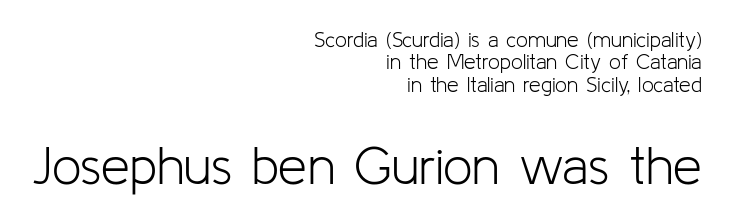
The image shows 52 px light sans-serif type, upright; set right-aligned, tight line spacing (1.06x), normal letter spacing, not underlined; the second (bottom) block is 2.48x larger; low stroke contrast and a medium x-height.
